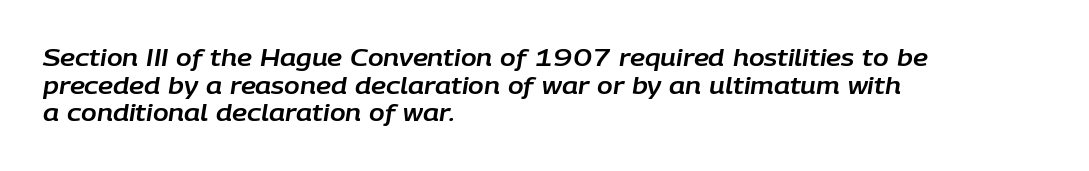
Alignment: flush left. Would a proofreader flag this as italicized? Yes. Does extra space separate the letters? No, they use regular spacing. The space beneath each line is pristine and unruled.
